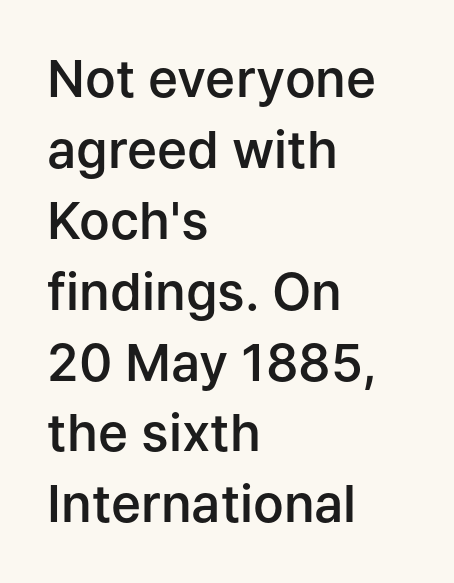
The image shows 51 px semibold sans-serif type, upright; set left-aligned, normal line spacing (1.39x), normal letter spacing, not underlined; low stroke contrast and a medium x-height.
